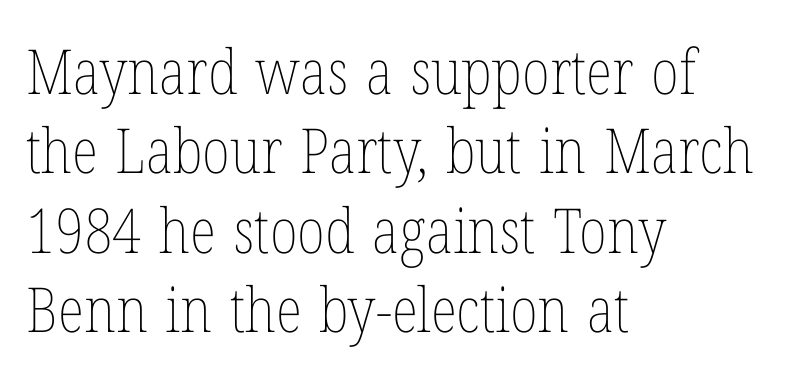
{"italic": "no", "bold": "no", "weight": "thin", "width": "condensed", "stroke_contrast": "low", "x_height": "medium", "monospaced": "no", "underline": "no", "align": "left", "line_spacing": "normal", "line_spacing_ratio": 1.28, "letter_spacing": "normal", "letter_spacing_em": 0.0, "glyph_px": 62}
